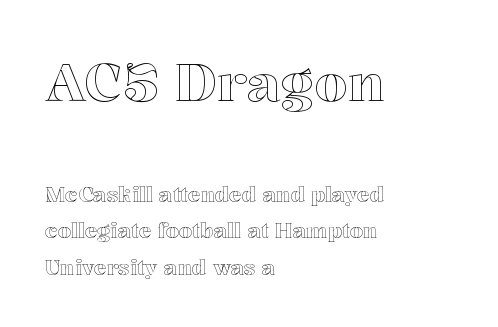
The image shows 53 px text type, upright; set left-aligned, line spacing 1.74x, normal letter spacing, not underlined; the first (top) block is 2.52x larger; a medium x-height.
